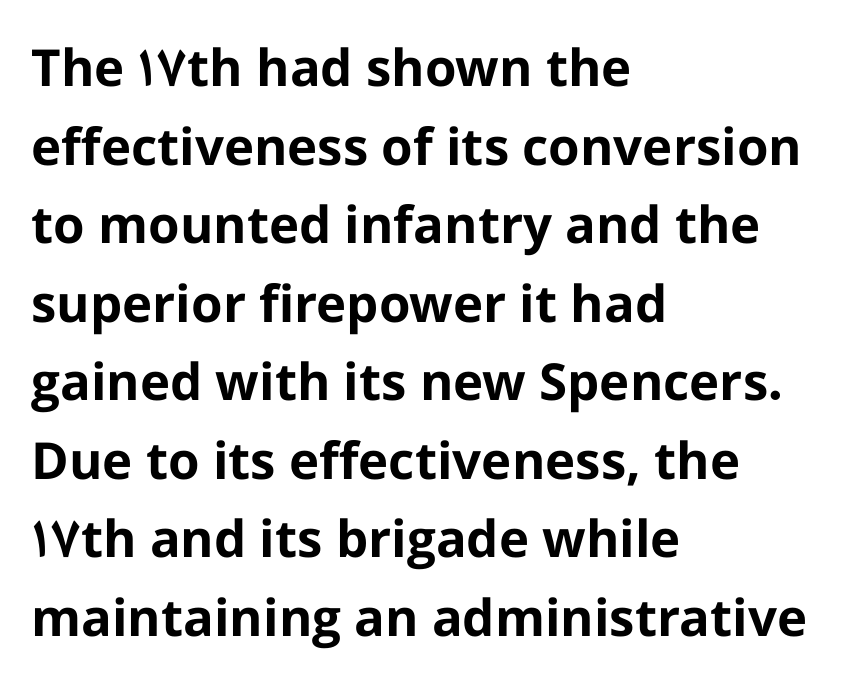
{"serif": "no", "italic": "no", "bold": "yes", "weight": "bold", "width": "normal", "stroke_contrast": "low", "x_height": "medium", "monospaced": "no", "underline": "no", "align": "left", "line_spacing": "normal", "line_spacing_ratio": 1.54, "letter_spacing": "normal", "letter_spacing_em": 0.0, "glyph_px": 51}
